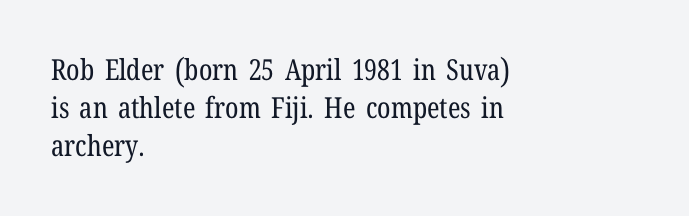
Q: Is the text bold? A: No.
Q: Is the text italic (slanted)? A: No, it is upright.
Q: Is the typeface a serif or a sans-serif typeface? A: Serif.
Q: Is the text underlined? A: No.
Q: How is the paragraph aligned? A: Left-aligned.
Q: Is the spacing between letters normal or unusually wide? A: Normal.
Q: Is the spacing between lines tight, normal or loose? A: Normal.
Q: Width (condensed, normal, or wide)? A: Condensed.
Q: Stroke contrast? A: Low.
Q: x-height? A: Medium.
Q: Monospaced? A: No.
